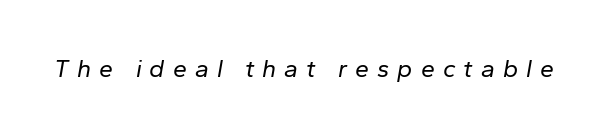
These lines were composed using italics. The zone under the glyphs is completely vacant. Words appear elongated and porous because spacing is wide. Is this a heavy cut? Hardly; it is regular or lighter.
